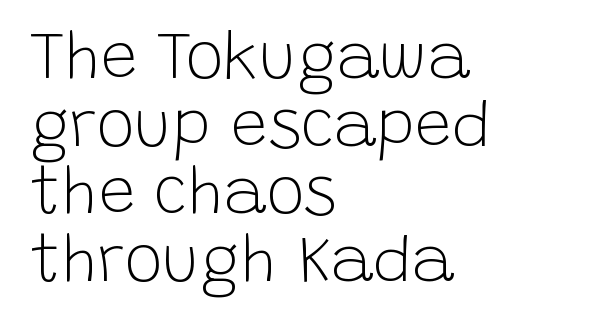
The letterforms sit shoulder to shoulder at normal distance. You could not count columns in this text — the font is proportionally spaced. A sans-serif font was chosen for this passage. Stroke thickness stays within the range of a standard reading face or lighter.
